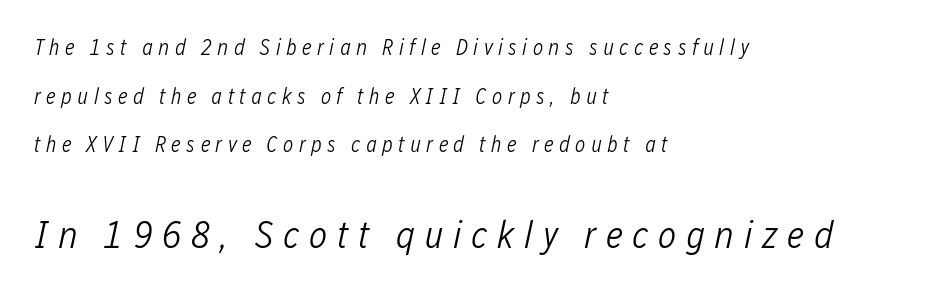
The image shows 39 px light, condensed type, italic (leaning right); set left-aligned, loose line spacing (2.21x), unusually wide letter spacing (+0.24 em), not underlined; the second (bottom) block is 1.77x larger; low stroke contrast and a medium x-height.
